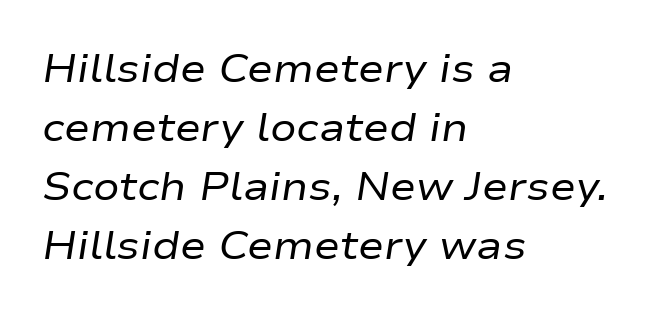
Leftover space on each line is placed entirely after the last word. Varying glyph widths throughout — classic text-font behaviour. Is the stroke heavy? The answer is a plain regular-or-lighter. Nobody drew a line under any word here.
